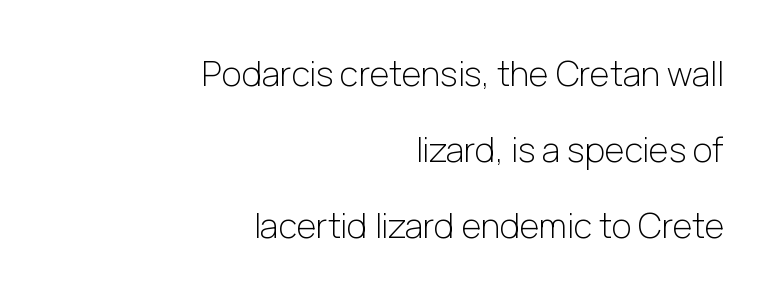
The image shows 34 px light sans-serif type, upright; set right-aligned, loose line spacing (2.24x), normal letter spacing, not underlined; low stroke contrast and a medium x-height.
